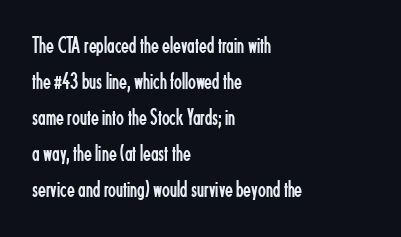
{"italic": "no", "bold": "no", "underline": "no", "align": "left", "line_spacing": "normal", "line_spacing_ratio": 1.57, "letter_spacing": "normal", "letter_spacing_em": 0.0, "glyph_px": 23}
